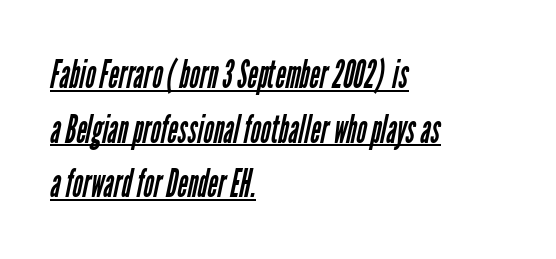
{"serif": "no", "bold": "no", "weight": "regular", "width": "condensed", "stroke_contrast": "low", "x_height": "medium", "monospaced": "no", "underline": "yes", "align": "left", "line_spacing": "normal", "line_spacing_ratio": 1.4, "letter_spacing": "normal", "letter_spacing_em": 0.0, "glyph_px": 39}
